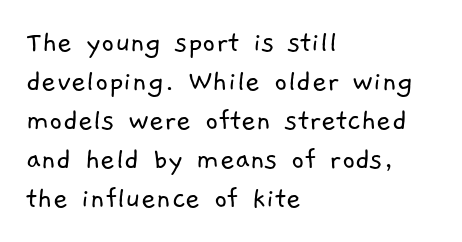
Q: Is the text bold? A: No.
Q: Is the typeface a serif or a sans-serif typeface? A: Sans-serif.
Q: Is the text underlined? A: No.
Q: How is the paragraph aligned? A: Left-aligned.
Q: Is the spacing between letters normal or unusually wide? A: Normal.
Q: Width (condensed, normal, or wide)? A: Normal.
Q: Stroke contrast? A: Low.
Q: x-height? A: Medium.
Q: Monospaced? A: No.
